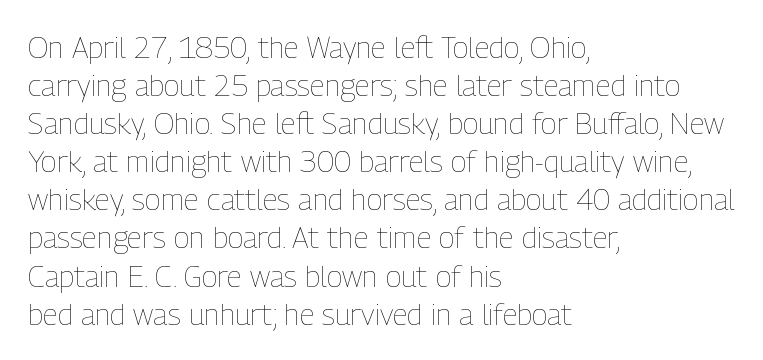
Is there any slant? The stems are plumb. A clean baseline with only descenders dipping below it. A typesetter would call this proportional, since set widths differ per character. Ink coverage per letter is moderate at most. A typesetter would call this leading conventional body-copy spacing.
